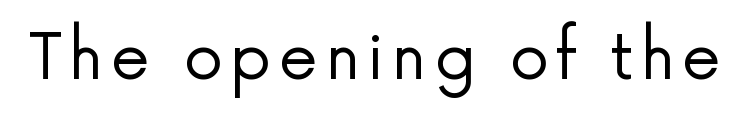
The image shows 63 px regular-weight sans-serif type, upright; set not underlined; low stroke contrast and a medium x-height.
